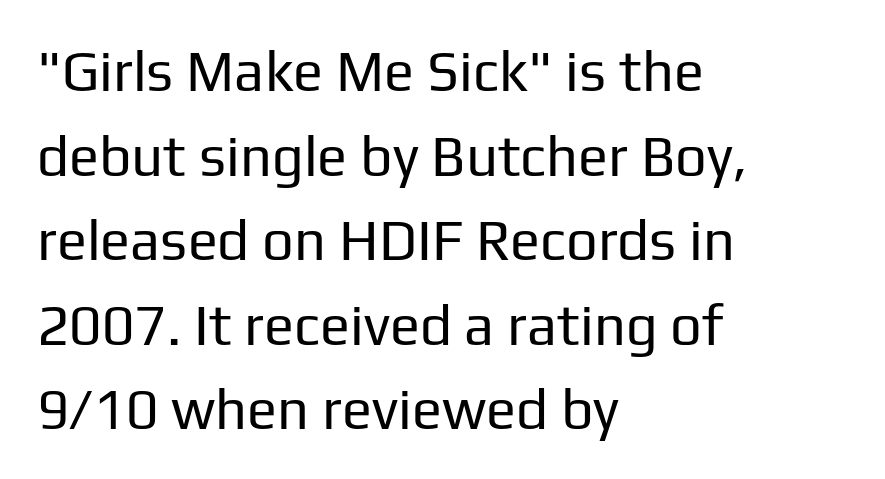
The image shows 56 px regular-weight sans-serif type, upright; set left-aligned, normal line spacing (1.51x), normal letter spacing, not underlined; low stroke contrast and a medium x-height.
